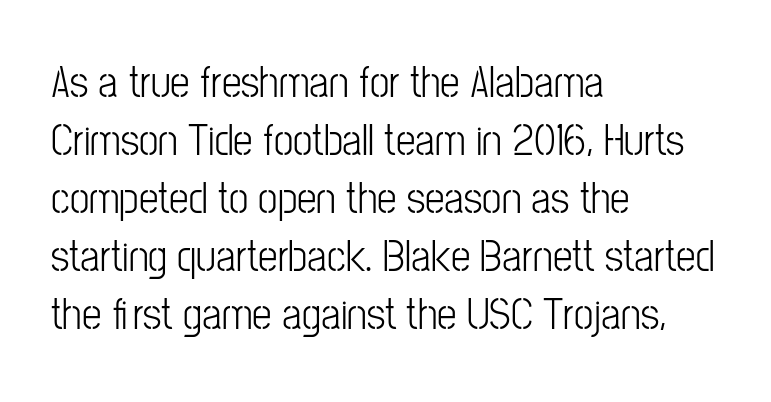
The image shows 44 px light, condensed sans-serif type, upright; set left-aligned, normal line spacing (1.32x), normal letter spacing, not underlined; low stroke contrast and a medium x-height.
